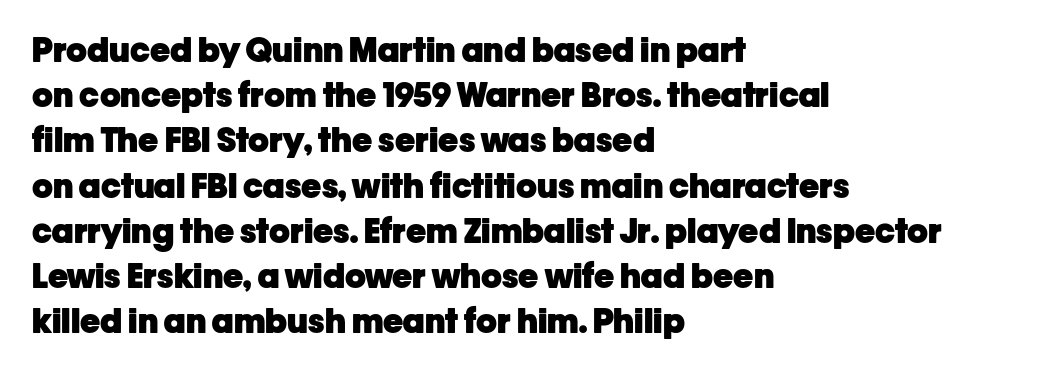
{"serif": "no", "italic": "no", "bold": "yes", "weight": "heavy", "width": "normal", "stroke_contrast": "low", "x_height": "medium", "monospaced": "no", "underline": "no", "align": "left", "line_spacing": "normal", "line_spacing_ratio": 1.33, "letter_spacing": "normal", "letter_spacing_em": 0.0, "glyph_px": 34}
